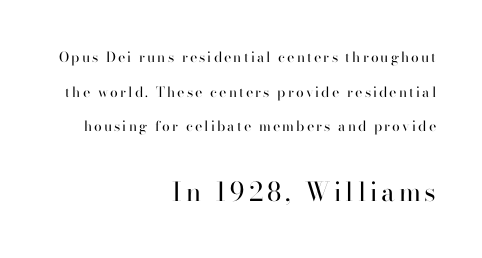
Q: Is the text bold? A: No.
Q: Is the text italic (slanted)? A: No, it is upright.
Q: Is the text underlined? A: No.
Q: How is the paragraph aligned? A: Right-aligned.
Q: Is the spacing between lines tight, normal or loose? A: Loose.
Q: Which block of text is set in a larger size, the first (top) or the second (bottom)? A: The second (bottom) one.
